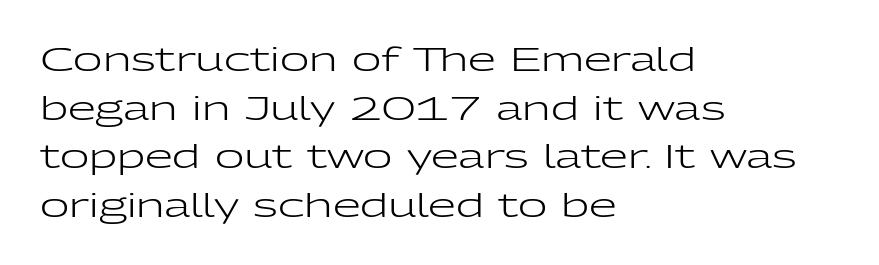
{"serif": "no", "italic": "no", "bold": "no", "weight": "regular", "width": "wide", "stroke_contrast": "low", "x_height": "medium", "monospaced": "no", "underline": "no", "align": "left", "line_spacing": "normal", "line_spacing_ratio": 1.52, "letter_spacing": "normal", "letter_spacing_em": 0.0, "glyph_px": 32}
